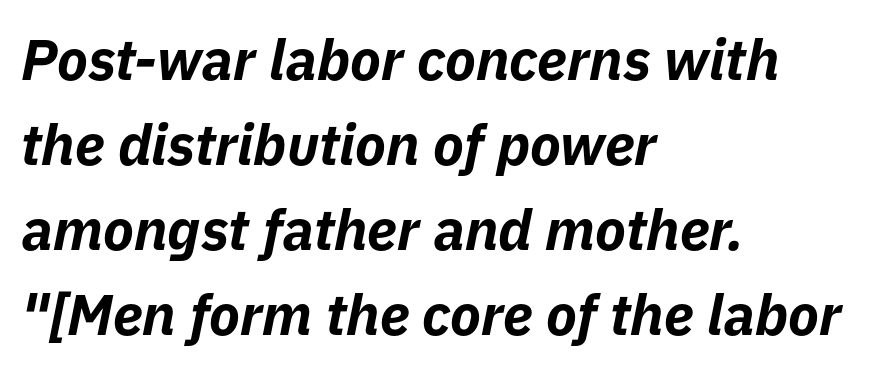
The image shows 57 px bold type, italic (leaning right); set left-aligned, normal line spacing (1.49x), normal letter spacing, not underlined; low stroke contrast and a medium x-height.
